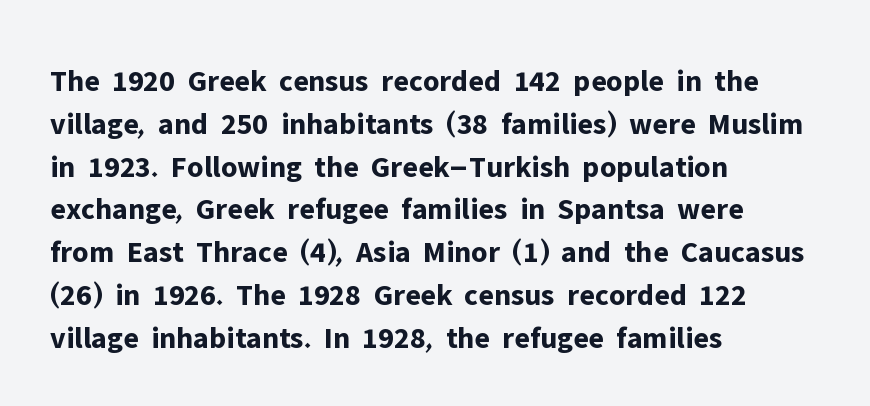
The image shows 31 px bold sans-serif type, upright; set left-aligned, normal line spacing (1.38x), normal letter spacing, not underlined; low stroke contrast and a medium x-height.
